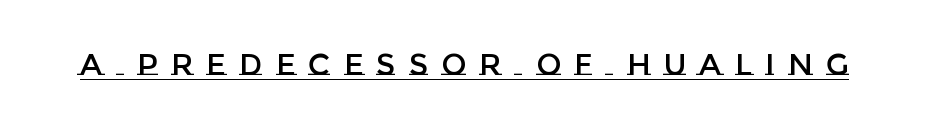
Q: Is the text italic (slanted)? A: No, it is upright.
Q: Is the text underlined? A: Yes.
Q: Is the spacing between letters normal or unusually wide? A: Unusually wide.
Q: Width (condensed, normal, or wide)? A: Normal.
Q: Stroke contrast? A: Low.
Q: x-height? A: Large.
Q: Monospaced? A: No.
